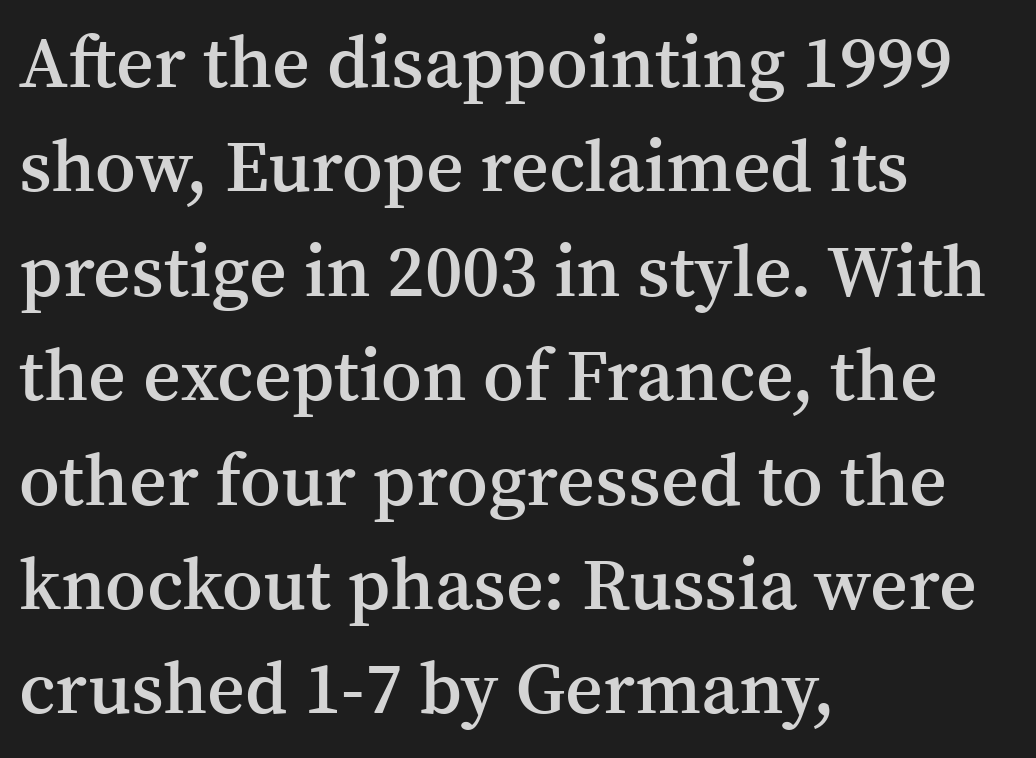
The image shows 73 px semibold serif type, upright; set left-aligned, normal line spacing (1.43x), normal letter spacing, not underlined; medium stroke contrast and a medium x-height.
